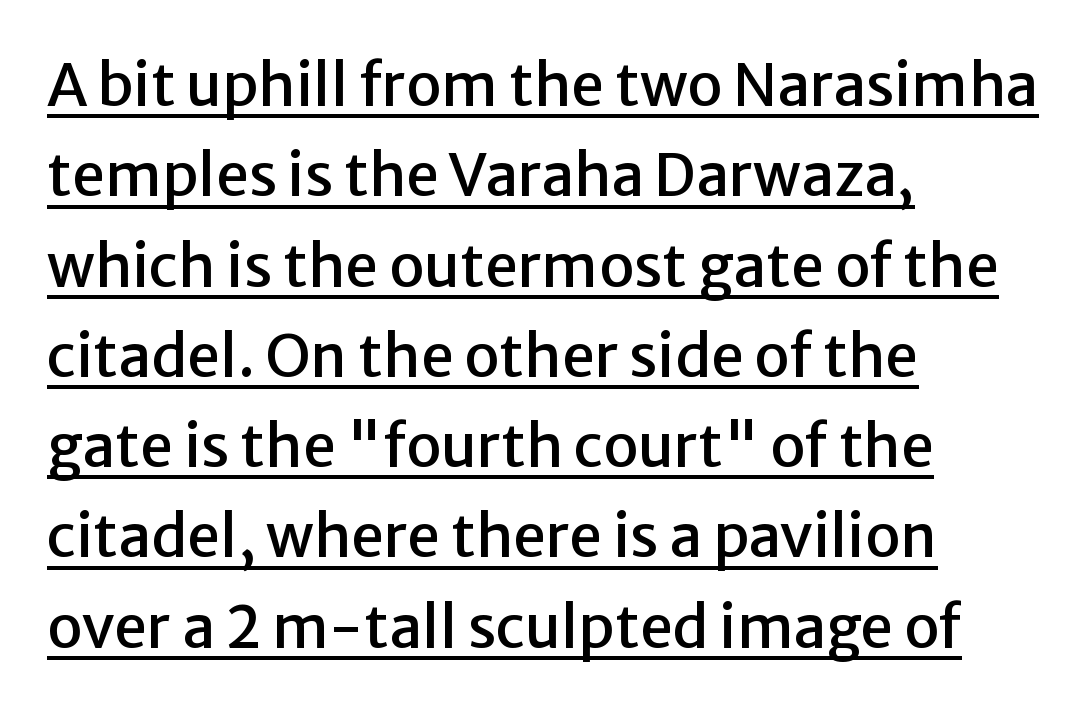
The paragraph has a hard left edge and a soft right edge. The type is set solid horizontally, with unmodified tracking. The letters advance in unequal steps, a hallmark of proportional type. It's the straight-up-and-down kind of type. Are there feet on the stems? There aren't — it's a sans.
